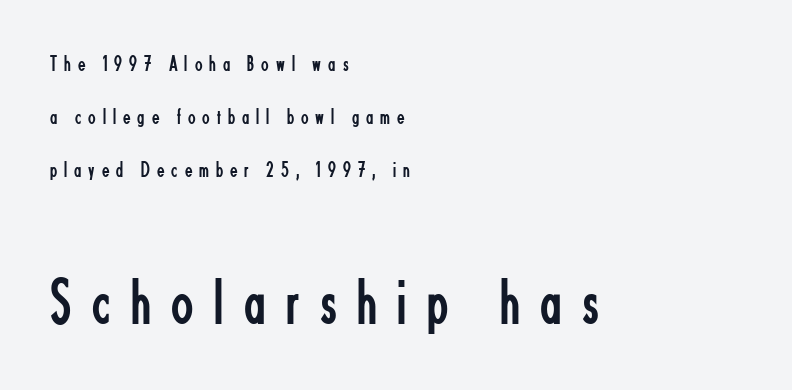
{"serif": "no", "italic": "no", "bold": "no", "weight": "regular", "width": "condensed", "stroke_contrast": "low", "x_height": "small", "monospaced": "no", "underline": "no", "align": "left", "line_spacing": "loose", "line_spacing_ratio": 2.42, "letter_spacing": "wide", "letter_spacing_em": 0.32, "larger_block": "second", "size_ratio": 2.95, "glyph_px": 65}
